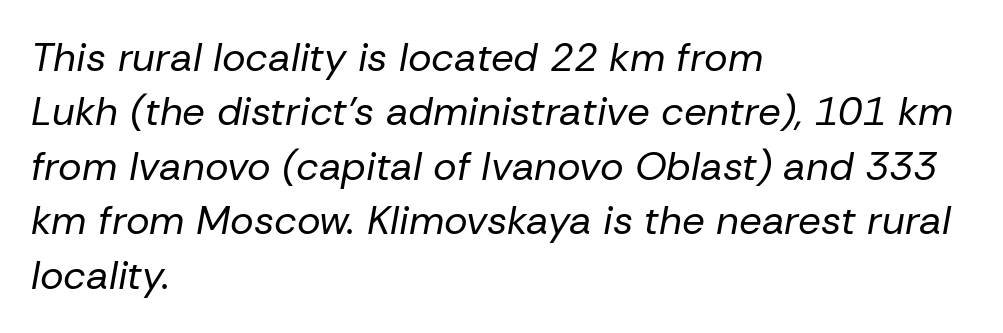
Q: Is the text bold? A: No.
Q: Is the text italic (slanted)? A: Yes, it leans right by about 10 degrees.
Q: Is the text underlined? A: No.
Q: How is the paragraph aligned? A: Left-aligned.
Q: Is the spacing between letters normal or unusually wide? A: Normal.
Q: Is the spacing between lines tight, normal or loose? A: Normal.
Q: Width (condensed, normal, or wide)? A: Normal.
Q: Stroke contrast? A: Low.
Q: x-height? A: Medium.
Q: Monospaced? A: No.
